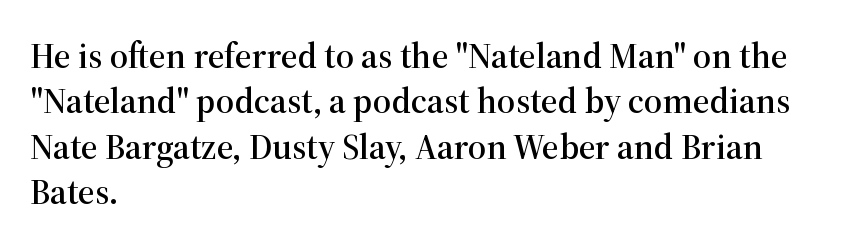
The image shows 36 px serif type, upright; set left-aligned, normal line spacing (1.26x), normal letter spacing, not underlined; high stroke contrast and a medium x-height.
